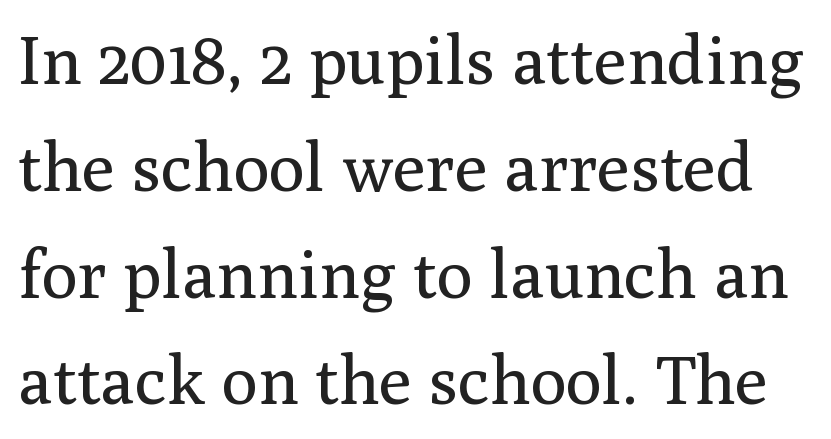
The image shows 68 px regular-weight serif type, upright; set normal line spacing (1.57x), normal letter spacing, not underlined; medium stroke contrast and a medium x-height.
